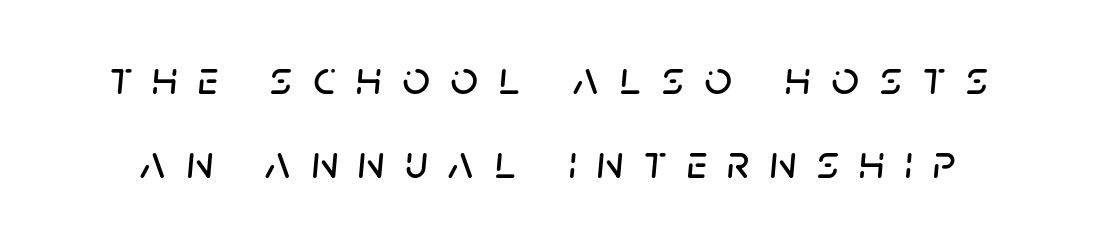
{"italic": "yes", "lean": "right", "slant_degrees": 5, "width": "normal", "stroke_contrast": "low", "x_height": "large", "monospaced": "no", "underline": "no", "line_spacing_ratio": 1.75, "letter_spacing": "wide", "letter_spacing_em": 0.43, "glyph_px": 48}
